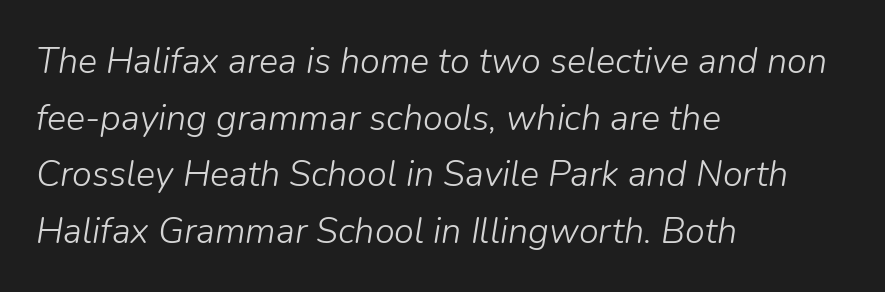
The image shows 36 px light type, italic (leaning right); set left-aligned, normal line spacing (1.57x), normal letter spacing, not underlined; low stroke contrast and a medium x-height.
